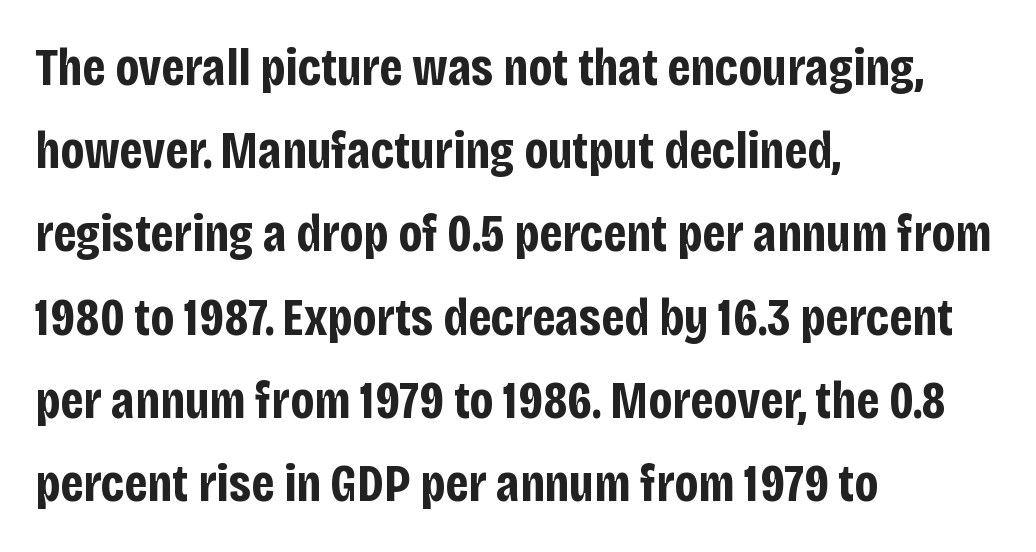
{"serif": "no", "italic": "no", "bold": "yes", "weight": "bold", "width": "condensed", "stroke_contrast": "low", "x_height": "large", "monospaced": "no", "underline": "no", "align": "left", "line_spacing": "normal", "line_spacing_ratio": 1.57, "letter_spacing": "normal", "letter_spacing_em": 0.0, "glyph_px": 53}
